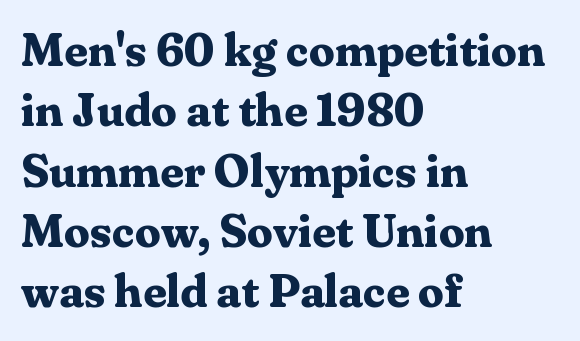
Q: Is the text bold? A: Yes.
Q: Is the text italic (slanted)? A: No, it is upright.
Q: Is the typeface a serif or a sans-serif typeface? A: Serif.
Q: Is the text underlined? A: No.
Q: How is the paragraph aligned? A: Left-aligned.
Q: Is the spacing between letters normal or unusually wide? A: Normal.
Q: Is the spacing between lines tight, normal or loose? A: Normal.
Q: Width (condensed, normal, or wide)? A: Normal.
Q: Stroke contrast? A: Medium.
Q: x-height? A: Medium.
Q: Monospaced? A: No.
